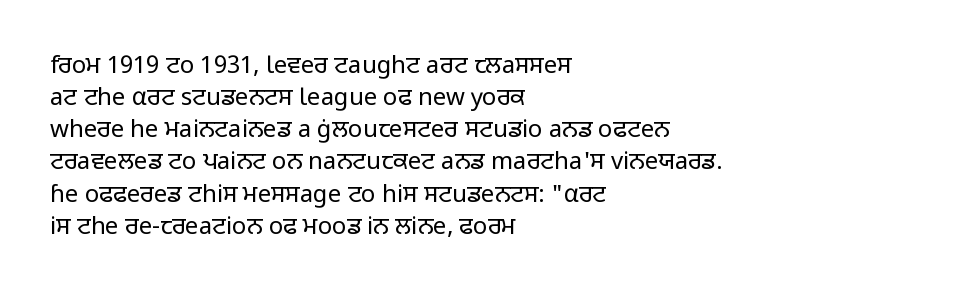
The image shows 24 px text type, upright; set left-aligned, normal line spacing (1.34x), normal letter spacing, not underlined.
